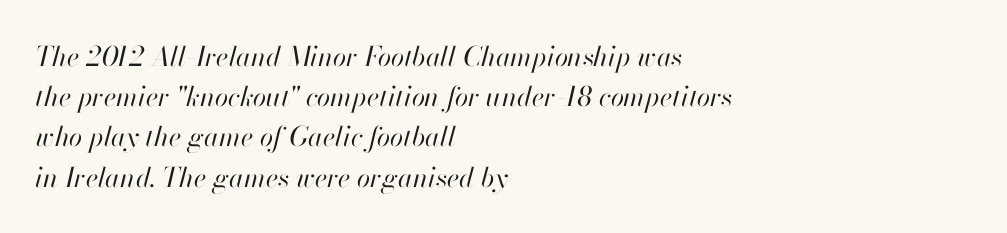
The image shows 27 px text type, italic (leaning right); set left-aligned, normal line spacing (1.49x), normal letter spacing, not underlined.
